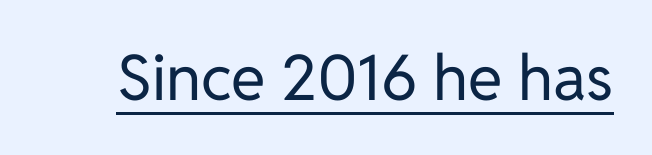
Q: Is the text bold? A: No.
Q: Is the text italic (slanted)? A: No, it is upright.
Q: Is the typeface a serif or a sans-serif typeface? A: Sans-serif.
Q: Is the text underlined? A: Yes.
Q: Is the spacing between letters normal or unusually wide? A: Normal.
Q: Width (condensed, normal, or wide)? A: Normal.
Q: Stroke contrast? A: Low.
Q: x-height? A: Medium.
Q: Monospaced? A: No.
